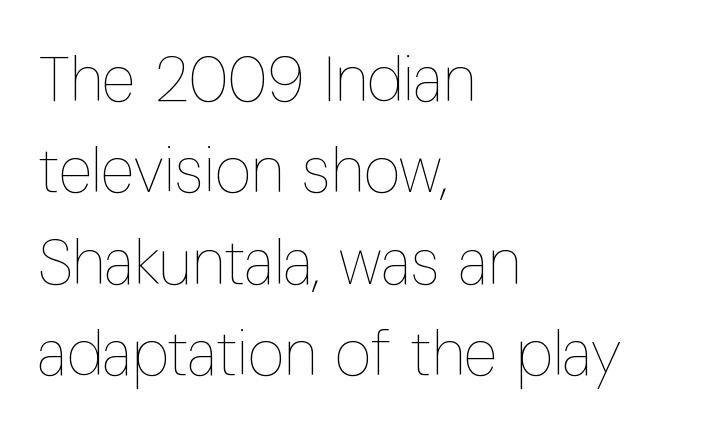
Q: Is the text bold? A: No.
Q: Is the text italic (slanted)? A: No, it is upright.
Q: Is the text underlined? A: No.
Q: How is the paragraph aligned? A: Left-aligned.
Q: Is the spacing between letters normal or unusually wide? A: Normal.
Q: Is the spacing between lines tight, normal or loose? A: Normal.
Q: Width (condensed, normal, or wide)? A: Condensed.
Q: Stroke contrast? A: Low.
Q: x-height? A: Medium.
Q: Monospaced? A: No.
